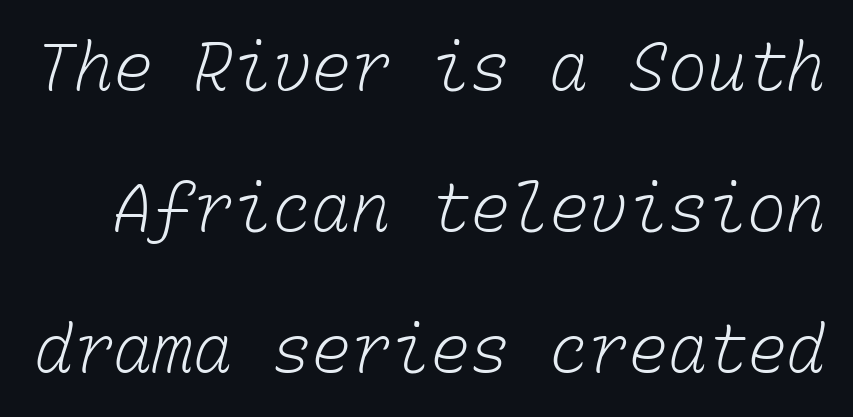
The image shows 66 px light type, monospaced; set loose line spacing (2.14x), normal letter spacing, not underlined; low stroke contrast and a medium x-height.
